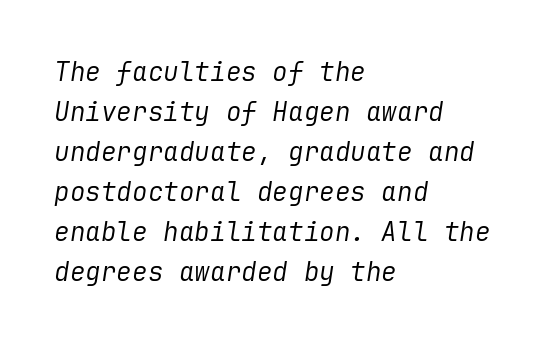
{"italic": "yes", "lean": "right", "slant_degrees": 9, "bold": "no", "underline": "no", "align": "left", "line_spacing": "normal", "line_spacing_ratio": 1.54, "letter_spacing": "normal", "letter_spacing_em": 0.0, "glyph_px": 26}
